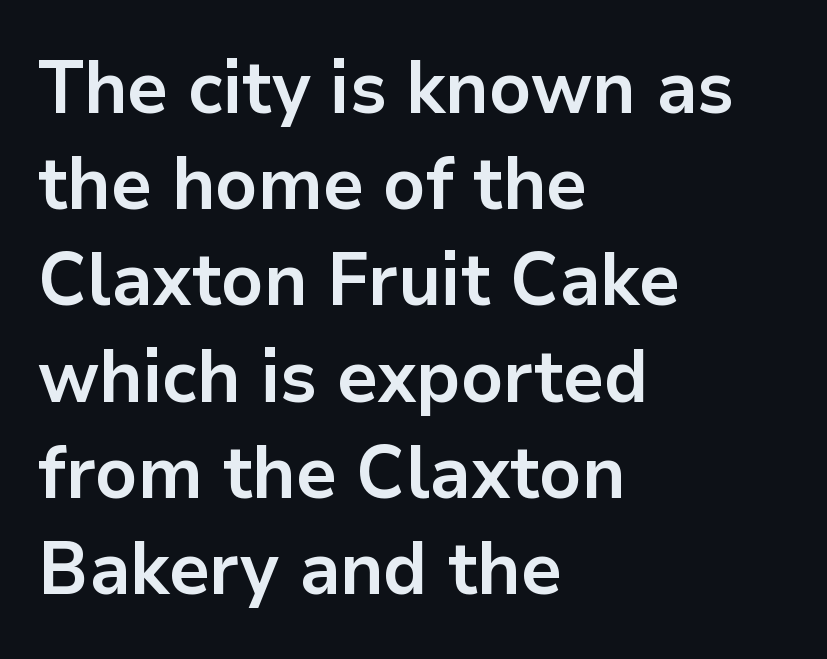
Q: Is the text bold? A: Yes.
Q: Is the text italic (slanted)? A: No, it is upright.
Q: Is the typeface a serif or a sans-serif typeface? A: Sans-serif.
Q: Is the text underlined? A: No.
Q: How is the paragraph aligned? A: Left-aligned.
Q: Is the spacing between letters normal or unusually wide? A: Normal.
Q: Is the spacing between lines tight, normal or loose? A: Normal.
Q: Width (condensed, normal, or wide)? A: Normal.
Q: Stroke contrast? A: Low.
Q: x-height? A: Medium.
Q: Monospaced? A: No.
